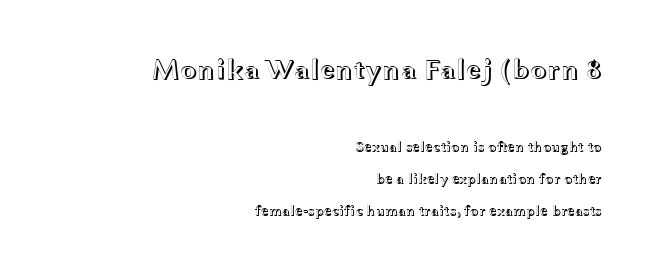
The image shows 28 px wide type, upright; set right-aligned, loose line spacing (2.28x), normal letter spacing, not underlined; the first (top) block is 2.0x larger; a medium x-height.
